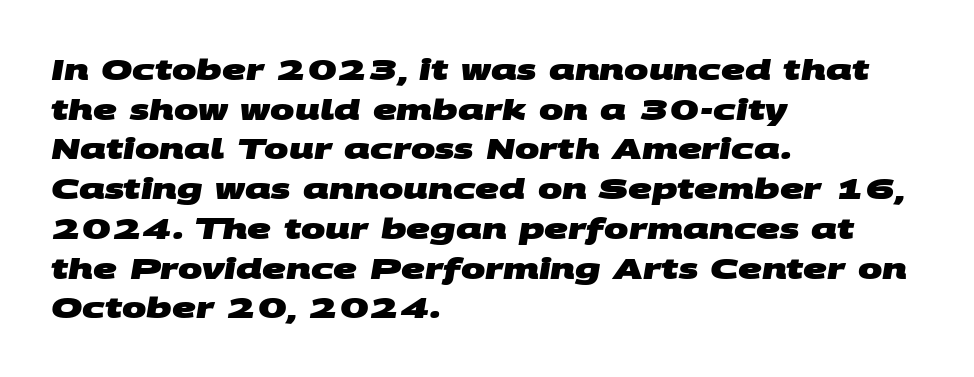
These words are printed bold, with thick strokes throughout. Any mark beneath the type? The region is blank. The glyphs in this specimen are sans serif. Visually the block forms a straight wall on the left and a jagged coastline on the right.
